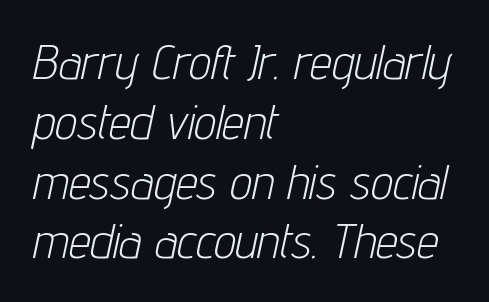
{"italic": "yes", "lean": "right", "slant_degrees": 12, "bold": "no", "weight": "light", "width": "condensed", "stroke_contrast": "low", "x_height": "medium", "monospaced": "no", "underline": "no", "align": "left", "line_spacing_ratio": 1.22, "letter_spacing": "normal", "letter_spacing_em": 0.0, "glyph_px": 49}
